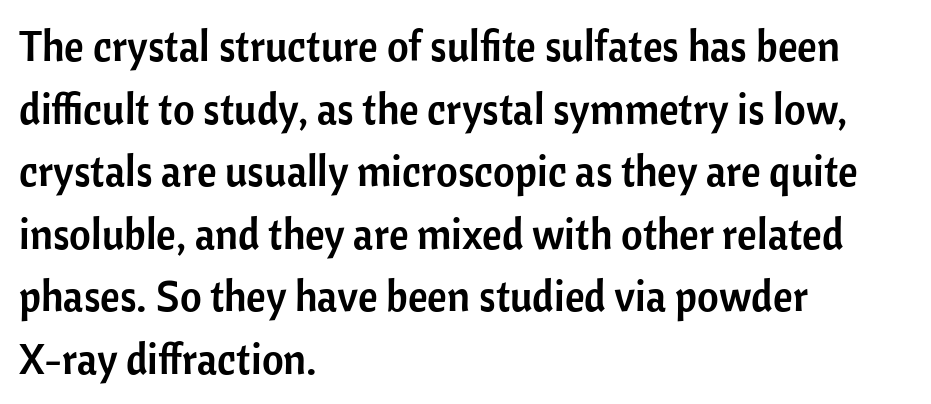
{"serif": "no", "italic": "no", "width": "normal", "stroke_contrast": "low", "x_height": "medium", "monospaced": "no", "underline": "no", "align": "left", "line_spacing": "normal", "line_spacing_ratio": 1.49, "letter_spacing": "normal", "letter_spacing_em": 0.0, "glyph_px": 42}
